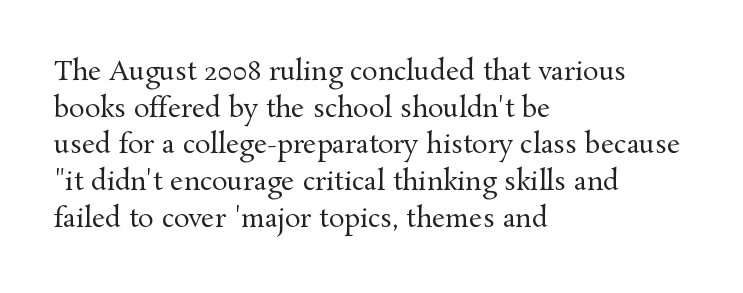
In CSS terms this would be text-align: left. The words here are not underlined. The font is comparable to plain body text, perhaps lighter. Every character sits straight up, as roman type does. The vertical gap from one line to the next is medium. Compared with typical body copy, the letter spacing here is the same.
